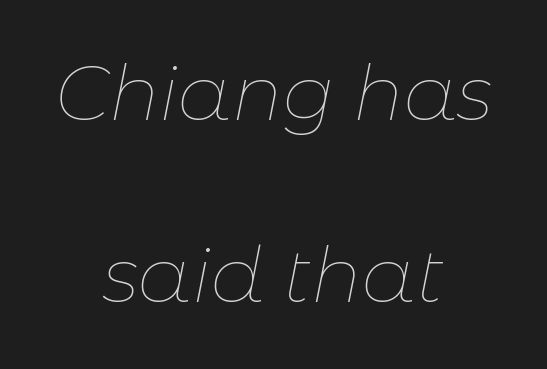
The image shows 76 px thin type, italic (leaning right); set centered, loose line spacing (2.4x), normal letter spacing, not underlined; low stroke contrast and a medium x-height.
